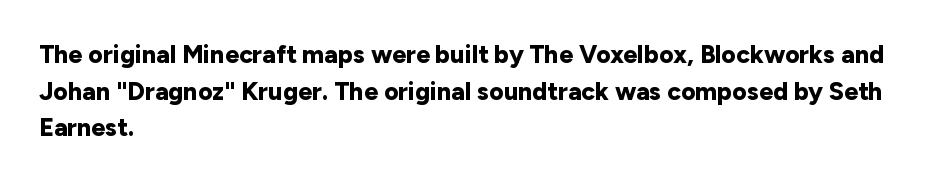
{"italic": "no", "bold": "yes", "underline": "no", "align": "left", "line_spacing": "normal", "line_spacing_ratio": 1.47, "letter_spacing": "normal", "letter_spacing_em": 0.0, "glyph_px": 25}
